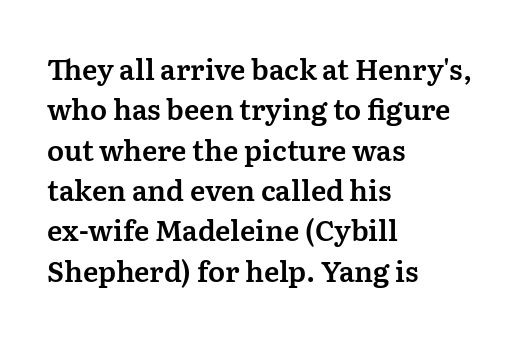
Q: Is the text italic (slanted)? A: No, it is upright.
Q: Is the typeface a serif or a sans-serif typeface? A: Serif.
Q: Is the text underlined? A: No.
Q: How is the paragraph aligned? A: Left-aligned.
Q: Is the spacing between letters normal or unusually wide? A: Normal.
Q: Is the spacing between lines tight, normal or loose? A: Normal.
Q: Width (condensed, normal, or wide)? A: Normal.
Q: Stroke contrast? A: Medium.
Q: x-height? A: Medium.
Q: Monospaced? A: No.
